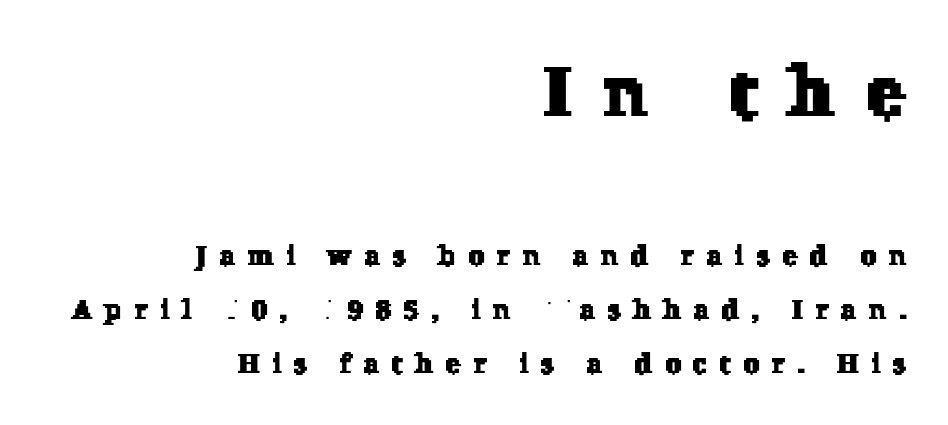
Unlike a clean sans, this face finishes its strokes with serifs. Here the designer chose a conventional face with non-uniform glyph widths. The passage shown is not underscored anywhere. Compared with typical body copy, the letter spacing here is much looser. Baseline-to-baseline distance is far greater than the letter height. The compositor pushed each line to the right boundary.
